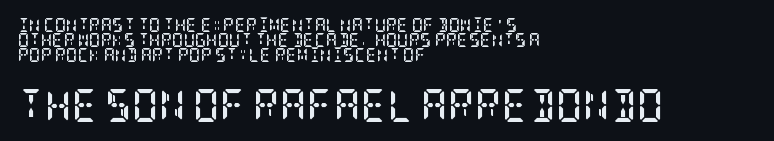
{"serif": "yes", "italic": "no", "bold": "yes", "weight": "semibold", "width": "condensed", "stroke_contrast": "low", "x_height": "large", "underline": "no", "align": "left", "line_spacing": "tight", "line_spacing_ratio": 1.07, "letter_spacing": "normal", "letter_spacing_em": 0.0, "larger_block": "second", "size_ratio": 2.36, "glyph_px": 33}
